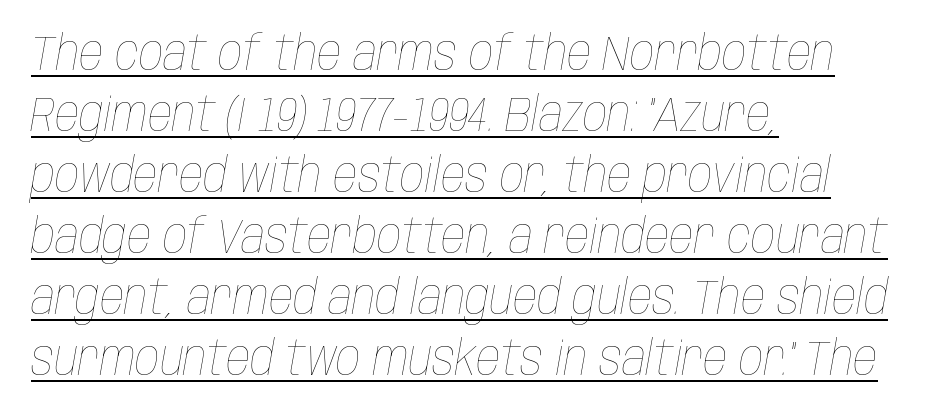
The image shows 48 px thin, condensed type, italic (leaning right); set left-aligned, normal line spacing (1.27x), normal letter spacing, underlined; low stroke contrast and a large x-height.
